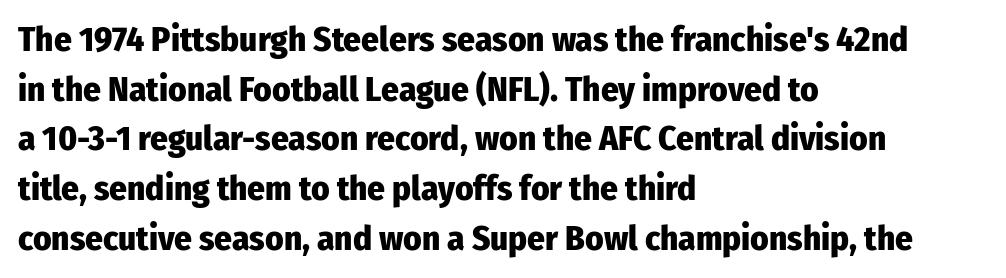
The image shows 35 px heavy, condensed sans-serif type, upright; set left-aligned, normal line spacing (1.42x), normal letter spacing, not underlined; low stroke contrast and a medium x-height.
